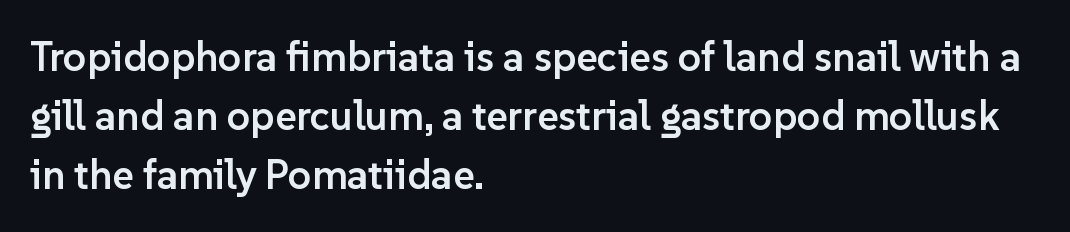
Each row of text sits above clean, open space. Do the characters align in a grid? No, the font is proportional. This is sans-serif lettering, the kind often seen on screens and signage. Regarding leading, the lines here are spaced in the standard way. Layout note: lines flush left. Honestly, the letter spacing is just normal — you wouldn't notice it.
